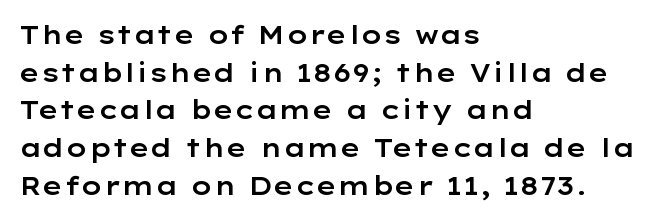
{"italic": "no", "underline": "no", "align": "left", "line_spacing": "normal", "line_spacing_ratio": 1.51, "letter_spacing": "normal", "letter_spacing_em": 0.0, "glyph_px": 25}
